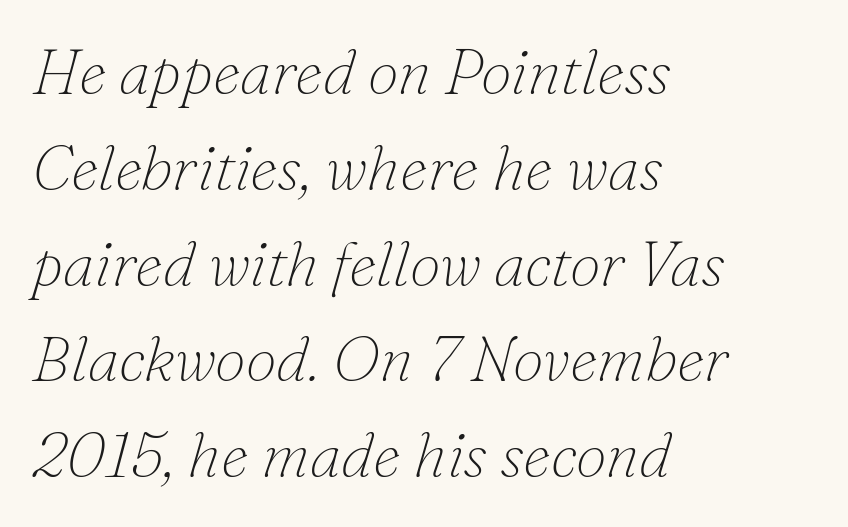
Q: Is the text bold? A: No.
Q: Is the text italic (slanted)? A: Yes, it leans right by about 16 degrees.
Q: Is the typeface a serif or a sans-serif typeface? A: Serif.
Q: Is the text underlined? A: No.
Q: How is the paragraph aligned? A: Left-aligned.
Q: Is the spacing between letters normal or unusually wide? A: Normal.
Q: Is the spacing between lines tight, normal or loose? A: Normal.
Q: Width (condensed, normal, or wide)? A: Normal.
Q: Stroke contrast? A: Low.
Q: x-height? A: Small.
Q: Monospaced? A: No.
